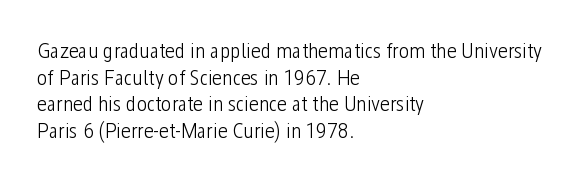
The image shows 22 px text type, upright; set left-aligned, line spacing 1.21x, normal letter spacing, not underlined.
